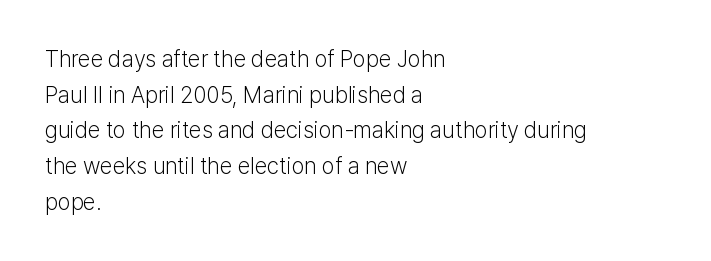
Q: Is the text bold? A: No.
Q: Is the text italic (slanted)? A: No, it is upright.
Q: Is the text underlined? A: No.
Q: How is the paragraph aligned? A: Left-aligned.
Q: Is the spacing between letters normal or unusually wide? A: Normal.
Q: Is the spacing between lines tight, normal or loose? A: Normal.
